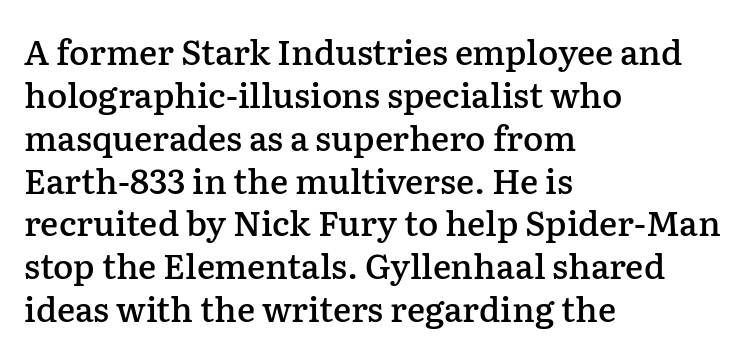
{"serif": "yes", "italic": "no", "bold": "semi", "weight": "semibold", "width": "normal", "stroke_contrast": "low", "x_height": "medium", "monospaced": "no", "underline": "no", "align": "left", "line_spacing": "normal", "line_spacing_ratio": 1.26, "letter_spacing": "normal", "letter_spacing_em": 0.0, "glyph_px": 34}
